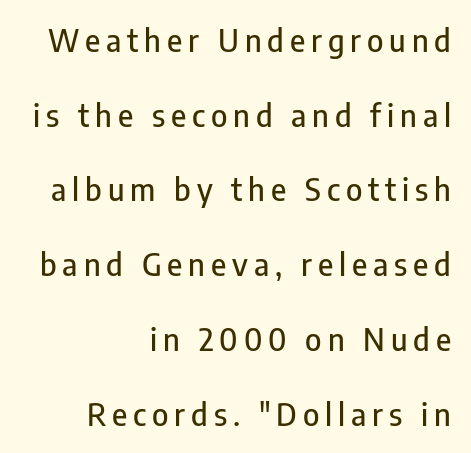
Q: Is the text italic (slanted)? A: No, it is upright.
Q: Is the typeface a serif or a sans-serif typeface? A: Sans-serif.
Q: Is the text underlined? A: No.
Q: How is the paragraph aligned? A: Right-aligned.
Q: Is the spacing between lines tight, normal or loose? A: Loose.
Q: Width (condensed, normal, or wide)? A: Condensed.
Q: Stroke contrast? A: Low.
Q: x-height? A: Medium.
Q: Monospaced? A: No.
